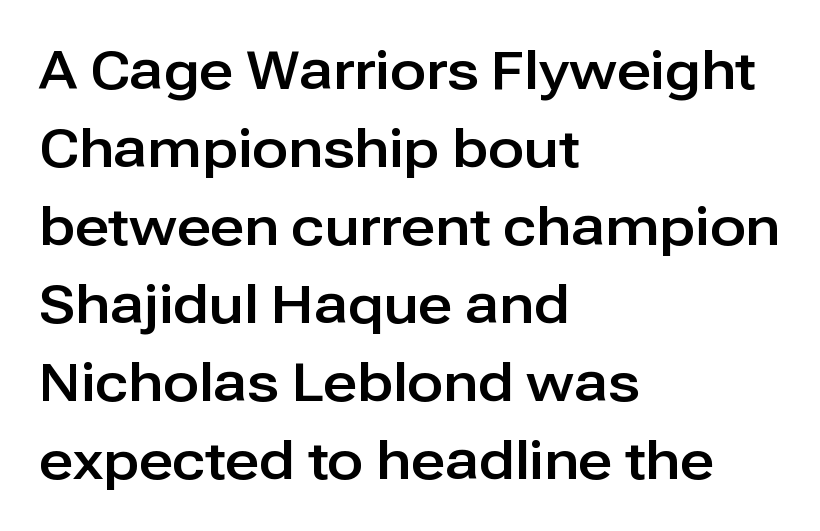
Q: Is the text italic (slanted)? A: No, it is upright.
Q: Is the typeface a serif or a sans-serif typeface? A: Sans-serif.
Q: Is the text underlined? A: No.
Q: How is the paragraph aligned? A: Left-aligned.
Q: Is the spacing between letters normal or unusually wide? A: Normal.
Q: Is the spacing between lines tight, normal or loose? A: Normal.
Q: Width (condensed, normal, or wide)? A: Normal.
Q: Stroke contrast? A: Low.
Q: x-height? A: Medium.
Q: Monospaced? A: No.
